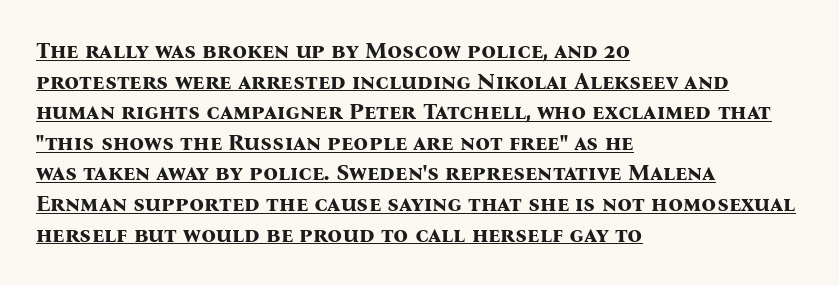
Is there any slant? The stems are plumb. The rendered words wear a rule along their underside. Nobody touched the tracking dial on this one. Horizontally, the lines are justified to the leading edge only. Thick stems and heavy bowls — unmistakably bold. Rows of type keep a routine distance in the vertical direction.
